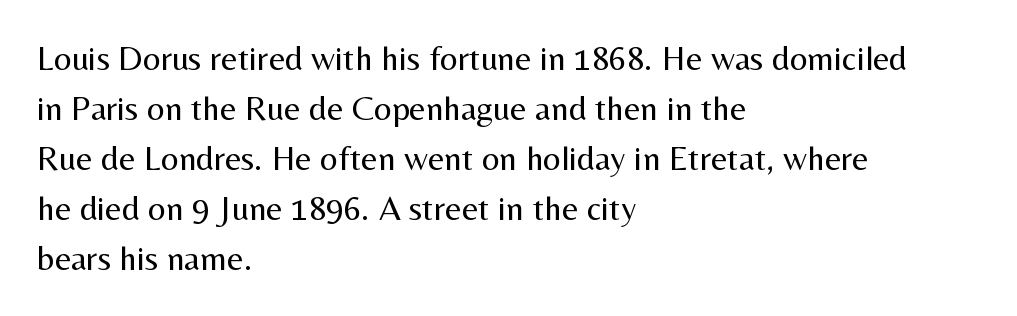
The image shows 35 px regular-weight sans-serif type, upright; set left-aligned, normal line spacing (1.43x), normal letter spacing, not underlined; medium stroke contrast and a medium x-height.
